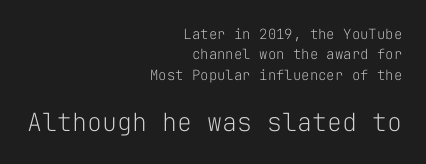
Vertical spacing — default. Stems and bowls with no extra thickness — not bold. Beneath every word, the page is bare. The lower block of text is set noticeably larger than the block above it. No italicization has been applied; the sample stays upright.
